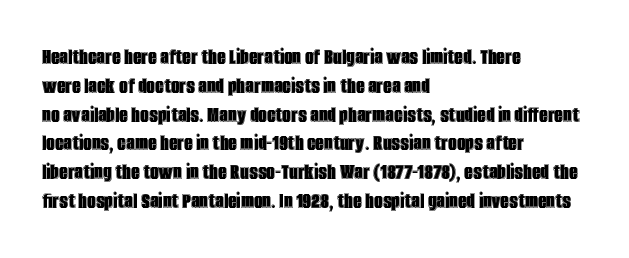
The image shows 24 px text type, upright; set left-aligned, line spacing 1.2x, normal letter spacing, not underlined.
